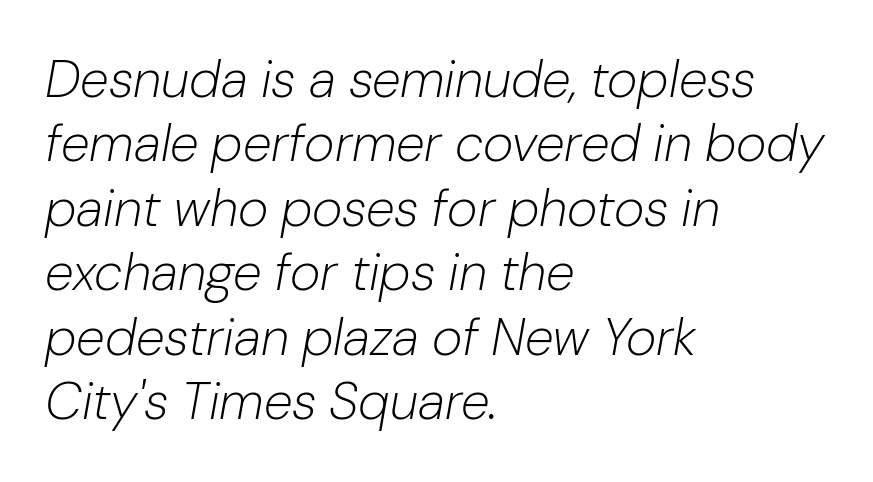
The compositor pushed each line to the left boundary. These lines keep a tight, regular rhythm from letter to letter. The typography opts for an oblique posture over an upright one. The weight would be labelled regular, book, light, or lighter still. This rendering features lettering with no underline. You could not count columns in this text — the font is proportionally spaced.
